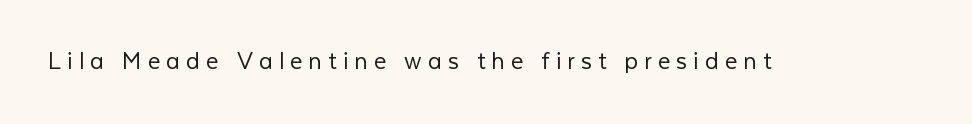
Q: Is the text bold? A: No.
Q: Is the text italic (slanted)? A: No, it is upright.
Q: Is the text underlined? A: No.
Q: Is the spacing between letters normal or unusually wide? A: Unusually wide.
